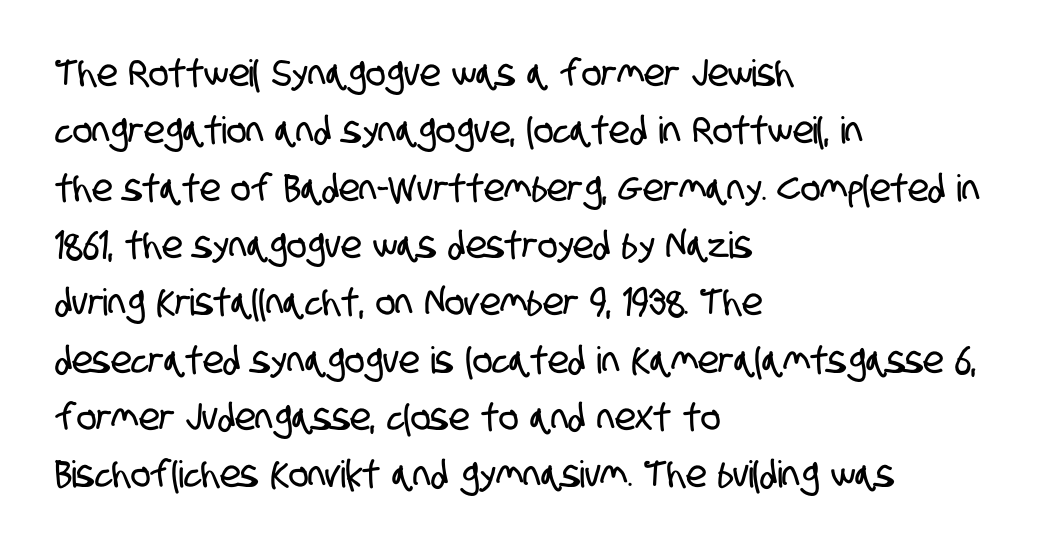
{"serif": "no", "width": "condensed", "stroke_contrast": "low", "x_height": "large", "monospaced": "no", "underline": "no", "align": "left", "line_spacing": "normal", "line_spacing_ratio": 1.55, "letter_spacing": "normal", "letter_spacing_em": 0.0, "glyph_px": 37}
